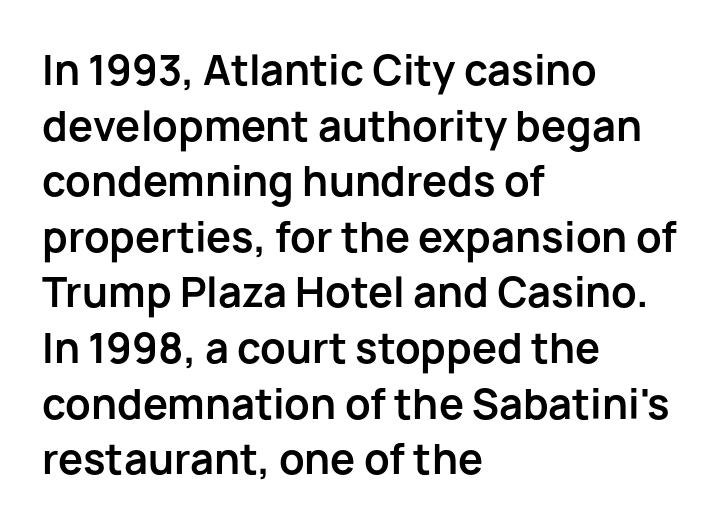
{"serif": "no", "italic": "no", "bold": "yes", "weight": "bold", "width": "normal", "stroke_contrast": "low", "x_height": "medium", "monospaced": "no", "underline": "no", "align": "left", "line_spacing": "normal", "line_spacing_ratio": 1.39, "letter_spacing": "normal", "letter_spacing_em": 0.0, "glyph_px": 40}
